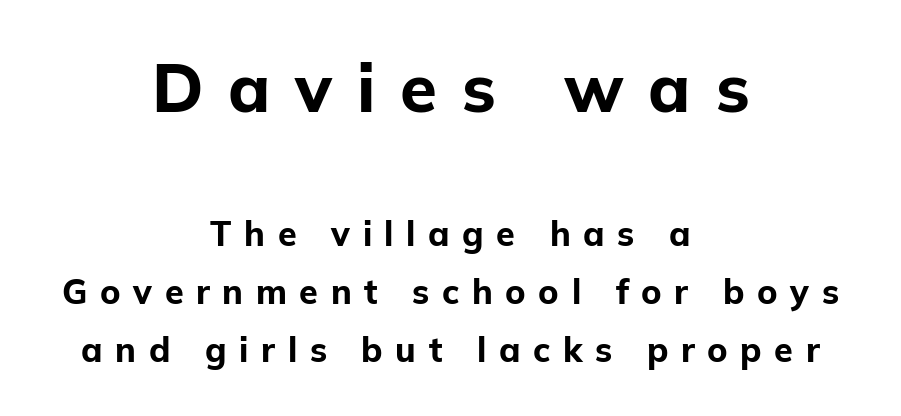
Q: Is the text bold? A: Yes.
Q: Is the text italic (slanted)? A: No, it is upright.
Q: Is the typeface a serif or a sans-serif typeface? A: Sans-serif.
Q: Is the text underlined? A: No.
Q: How is the paragraph aligned? A: Centered.
Q: Is the spacing between letters normal or unusually wide? A: Unusually wide.
Q: Is the spacing between lines tight, normal or loose? A: Normal.
Q: Which block of text is set in a larger size, the first (top) or the second (bottom)? A: The first (top) one.
Q: Width (condensed, normal, or wide)? A: Normal.
Q: Stroke contrast? A: Low.
Q: x-height? A: Medium.
Q: Monospaced? A: No.
